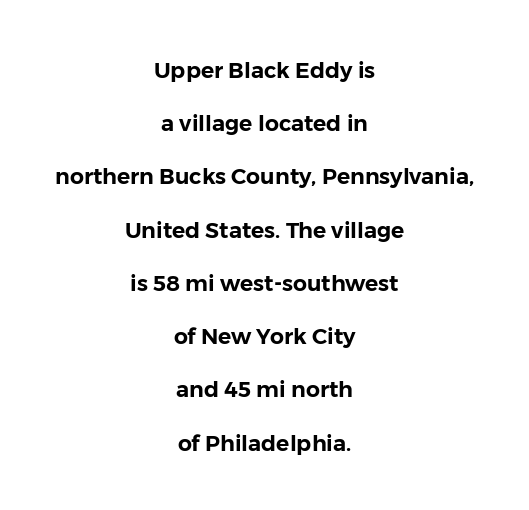
The image shows 22 px text type, upright; set centered, loose line spacing (2.42x), normal letter spacing, not underlined.
